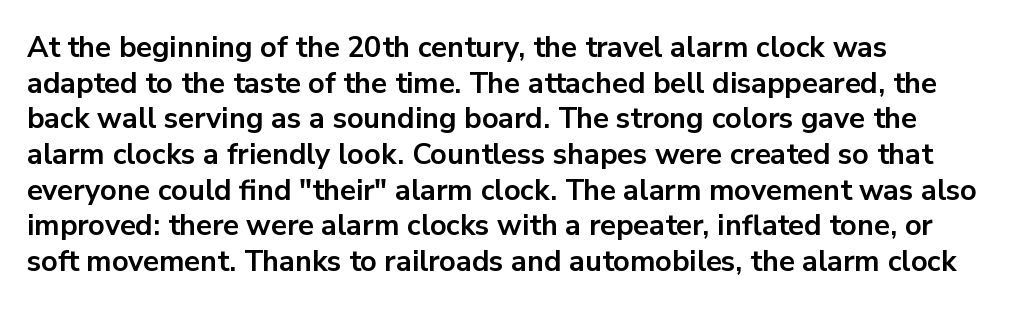
The space directly below the letters is spotless. Students, note that the glyphs here touch the page at normal intervals. On the weight axis this lands at bold, roughly 700. Character widths vary here, with narrow letters taking less room than wide ones. The typography opts for an upright posture over an oblique one. The typesetter chose a ragged-right arrangement here.
